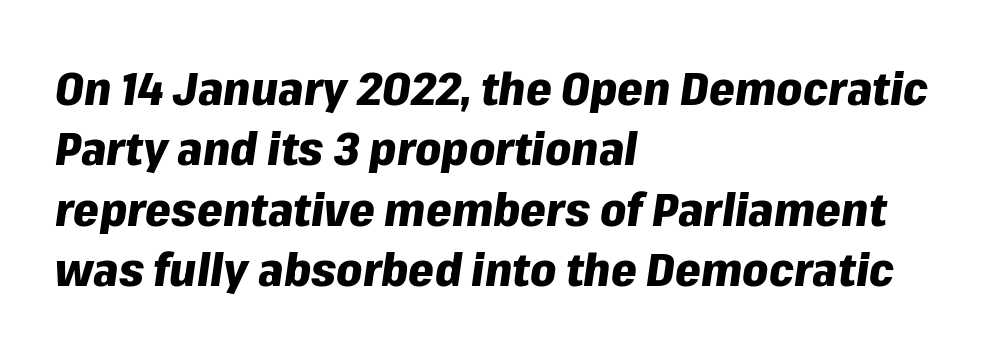
Q: Is the text bold? A: Yes.
Q: Is the text italic (slanted)? A: Yes, it leans right by about 8 degrees.
Q: Is the text underlined? A: No.
Q: How is the paragraph aligned? A: Left-aligned.
Q: Is the spacing between letters normal or unusually wide? A: Normal.
Q: Is the spacing between lines tight, normal or loose? A: Normal.
Q: Width (condensed, normal, or wide)? A: Normal.
Q: Stroke contrast? A: Low.
Q: x-height? A: Medium.
Q: Monospaced? A: No.
